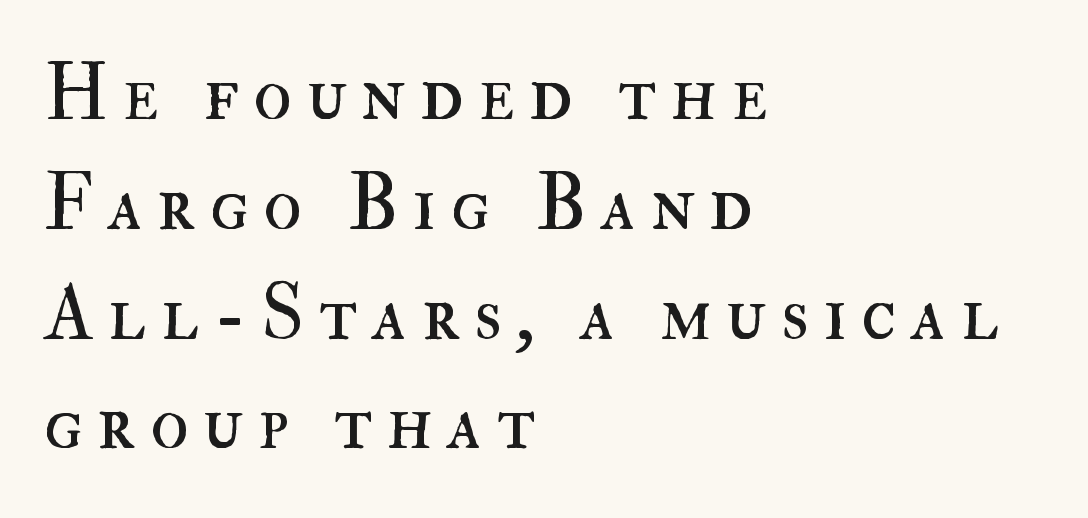
Note the varied advance widths — an 'i' is clearly narrower than an 'm'. Leading: standard. Notice how the passage keeps a crisp vertical edge on the left only. Letters rest on an invisible, unmarked baseline. It's the straight-up-and-down kind of type.
